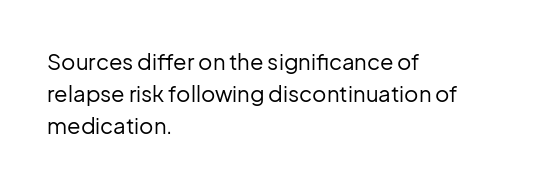
{"italic": "no", "bold": "no", "underline": "no", "align": "left", "line_spacing": "normal", "line_spacing_ratio": 1.45, "letter_spacing": "normal", "letter_spacing_em": 0.0, "glyph_px": 22}
